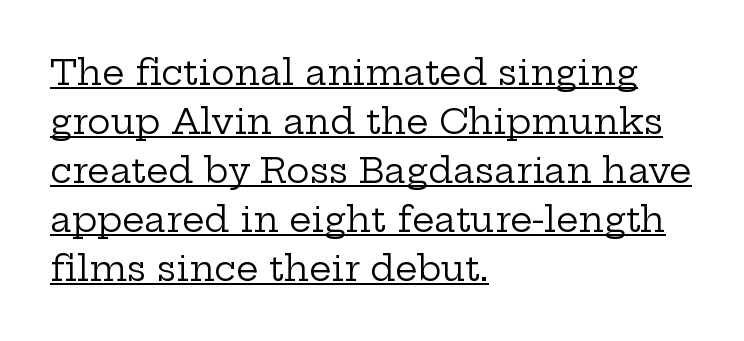
{"serif": "yes", "italic": "no", "bold": "no", "weight": "regular", "width": "wide", "stroke_contrast": "low", "x_height": "medium", "monospaced": "no", "underline": "yes", "align": "left", "line_spacing": "normal", "line_spacing_ratio": 1.4, "letter_spacing": "normal", "letter_spacing_em": 0.0, "glyph_px": 35}
